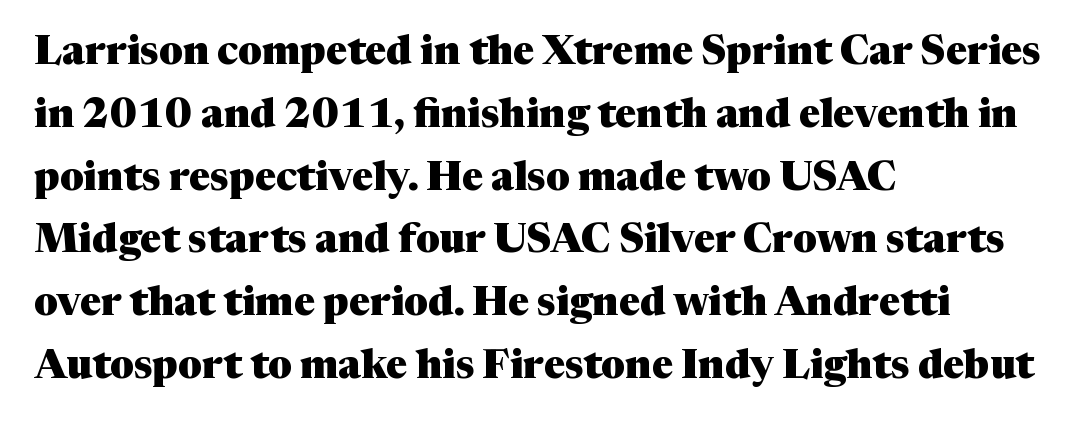
{"serif": "yes", "italic": "no", "bold": "yes", "weight": "heavy", "width": "normal", "stroke_contrast": "medium", "x_height": "medium", "monospaced": "no", "underline": "no", "align": "left", "line_spacing": "normal", "line_spacing_ratio": 1.57, "letter_spacing": "normal", "letter_spacing_em": 0.0, "glyph_px": 40}
